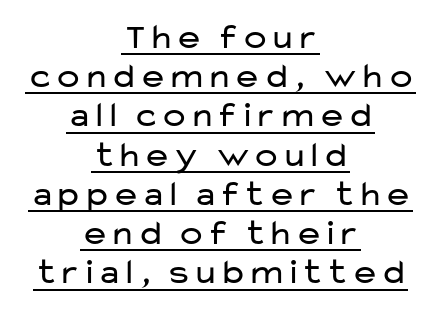
Q: Is the text bold? A: No.
Q: Is the text italic (slanted)? A: No, it is upright.
Q: Is the typeface a serif or a sans-serif typeface? A: Sans-serif.
Q: Is the text underlined? A: Yes.
Q: How is the paragraph aligned? A: Centered.
Q: Is the spacing between letters normal or unusually wide? A: Normal.
Q: Is the spacing between lines tight, normal or loose? A: Tight.
Q: Width (condensed, normal, or wide)? A: Wide.
Q: Stroke contrast? A: Low.
Q: x-height? A: Medium.
Q: Monospaced? A: No.
